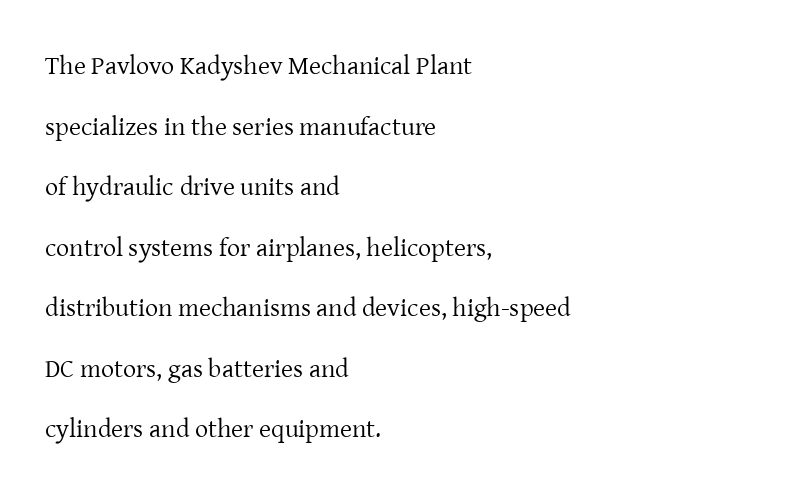
Line spacing here is loose. The strokes carry an ordinary text weight at most. Designer's note — italics off, roman on. The rag falls on the right side of this text block. Nobody drew a line under any word here.
